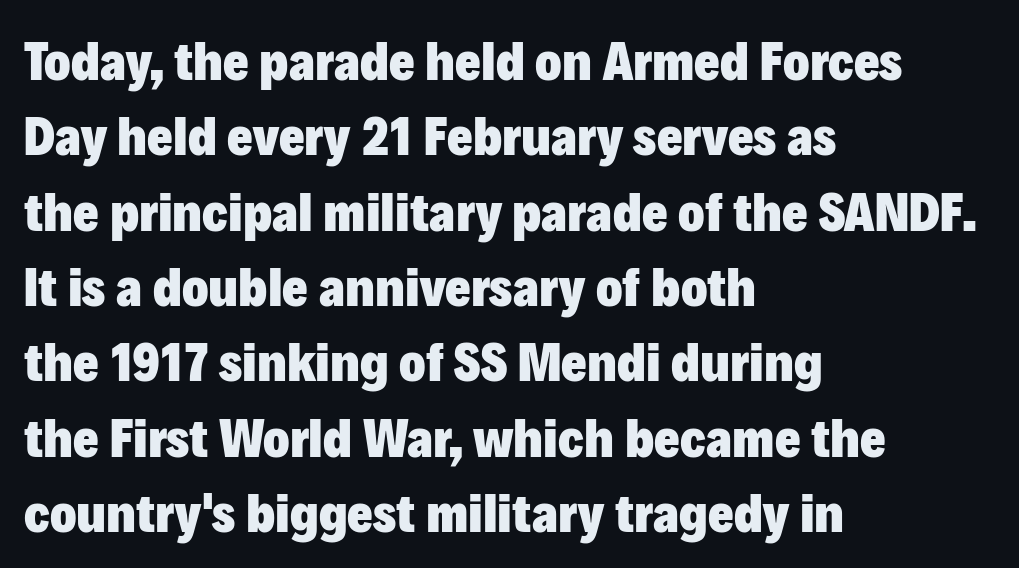
The rendering uses natural spacing where letterforms have individual widths. In terms of letterform style, serifs are entirely absent. Characters follow at the spacing the type designer built in. Summary of vertical rhythm: regular, with standard interline spacing. I'd describe the lettering as bold — thick and assertive. Layout note: lines flush left.
